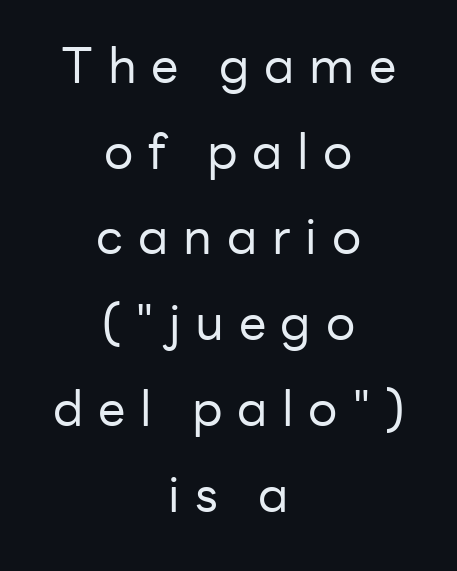
The image shows 49 px regular-weight sans-serif type, upright; set centered, line spacing 1.75x, unusually wide letter spacing (+0.3 em), not underlined; low stroke contrast and a medium x-height.
